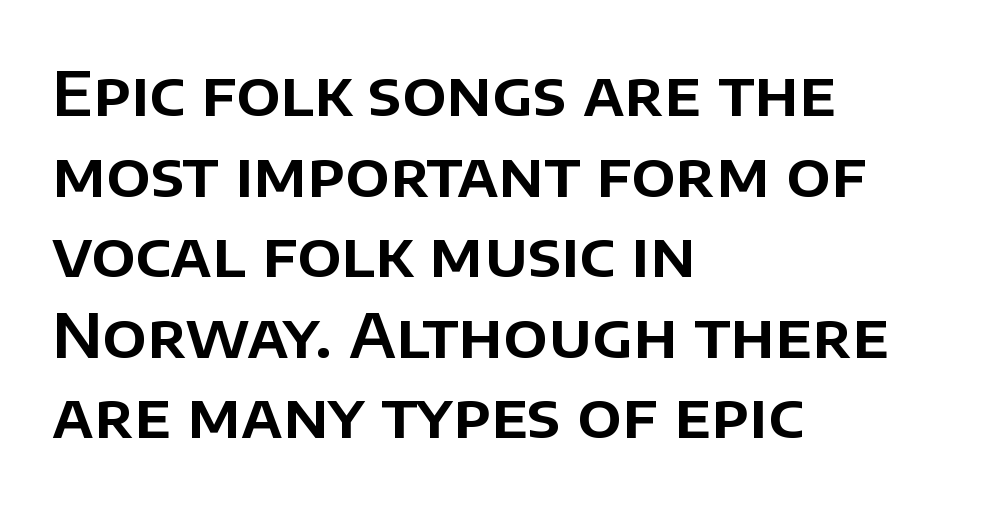
Q: Is the text italic (slanted)? A: No, it is upright.
Q: Is the typeface a serif or a sans-serif typeface? A: Sans-serif.
Q: Is the text underlined? A: No.
Q: How is the paragraph aligned? A: Left-aligned.
Q: Is the spacing between letters normal or unusually wide? A: Normal.
Q: Is the spacing between lines tight, normal or loose? A: Normal.
Q: Width (condensed, normal, or wide)? A: Normal.
Q: Stroke contrast? A: Low.
Q: x-height? A: Large.
Q: Monospaced? A: No.
